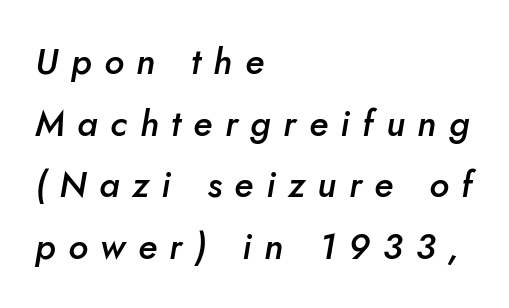
Q: Is the text bold? A: Semi-bold.
Q: Is the text italic (slanted)? A: Yes, it leans right by about 10 degrees.
Q: Is the text underlined? A: No.
Q: How is the paragraph aligned? A: Left-aligned.
Q: Is the spacing between letters normal or unusually wide? A: Unusually wide.
Q: Width (condensed, normal, or wide)? A: Normal.
Q: Stroke contrast? A: Low.
Q: x-height? A: Small.
Q: Monospaced? A: No.
